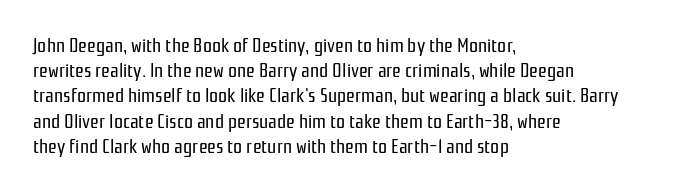
{"italic": "no", "bold": "no", "underline": "no", "align": "left", "line_spacing": "normal", "line_spacing_ratio": 1.26, "letter_spacing": "normal", "letter_spacing_em": 0.0, "glyph_px": 20}
